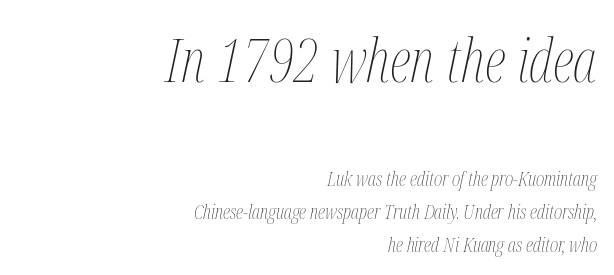
Caption: standard tracking, unaltered. Stems and bowls with no extra thickness — not bold. Each letter keeps its own natural width here, so spacing adapts to shape. Whoever set this made the first block the dominant, larger element. There's an unmistakable incline to the writing here. Type without underlining.
